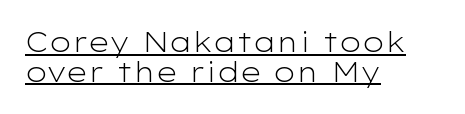
Every stem runs plumb, perpendicular to the baseline. Caption: standard tracking, unaltered. Successive baselines arrive quickly, one right under another. The font is comparable to plain body text, perhaps lighter. The specimen includes a rule beneath the text block's lines.
